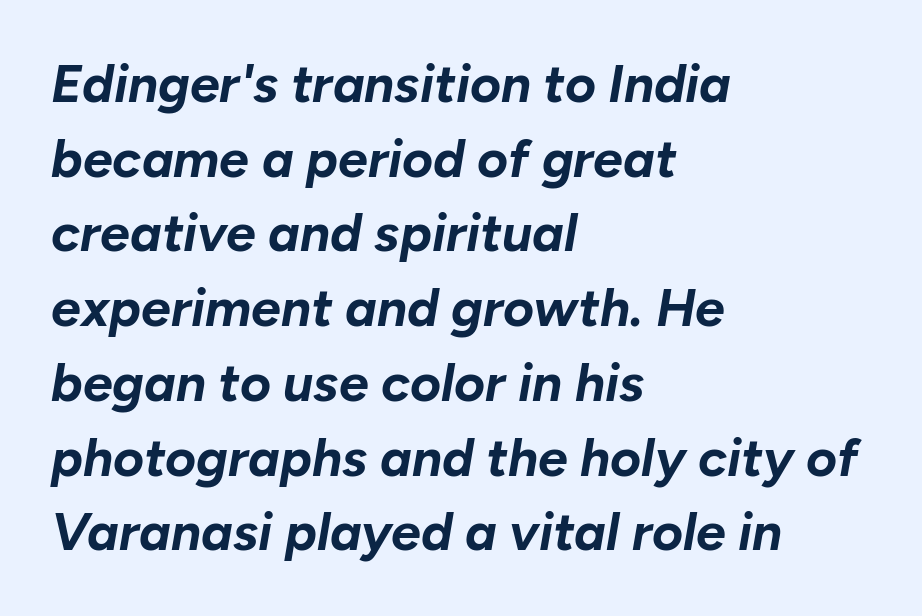
The image shows 53 px bold type, italic (leaning right); set left-aligned, normal line spacing (1.41x), normal letter spacing, not underlined; low stroke contrast and a medium x-height.
